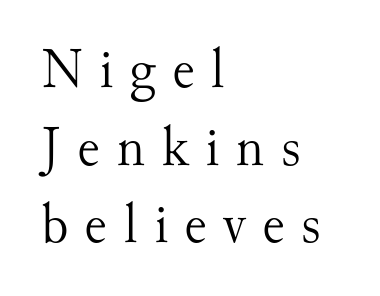
The image shows 57 px light serif type, upright; set left-aligned, normal line spacing (1.36x), unusually wide letter spacing (+0.28 em), not underlined; medium stroke contrast and a small x-height.
